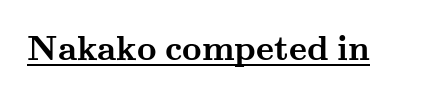
Q: Is the text bold? A: Yes.
Q: Is the text italic (slanted)? A: No, it is upright.
Q: Is the typeface a serif or a sans-serif typeface? A: Serif.
Q: Is the text underlined? A: Yes.
Q: Is the spacing between letters normal or unusually wide? A: Normal.
Q: Width (condensed, normal, or wide)? A: Wide.
Q: Stroke contrast? A: Medium.
Q: x-height? A: Small.
Q: Monospaced? A: No.
